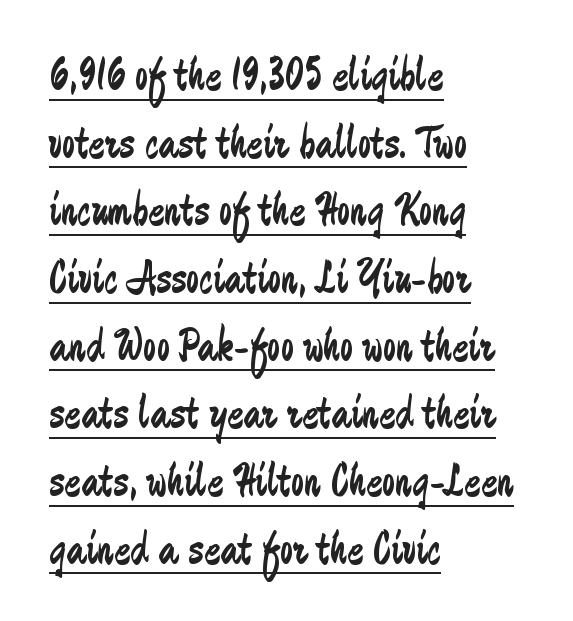
The image shows 48 px regular-weight, condensed sans-serif type; set left-aligned, normal line spacing (1.41x), normal letter spacing, underlined; low stroke contrast and a medium x-height.
